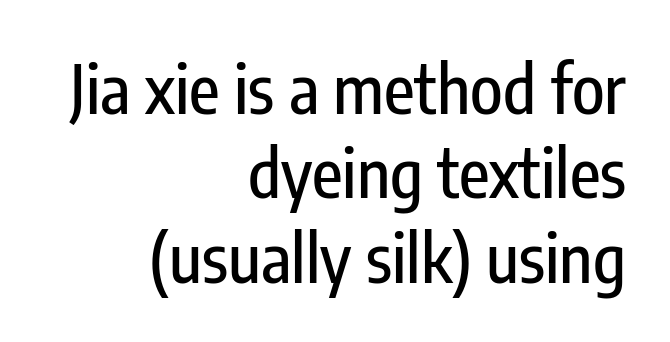
Q: Is the text italic (slanted)? A: No, it is upright.
Q: Is the typeface a serif or a sans-serif typeface? A: Sans-serif.
Q: Is the text underlined? A: No.
Q: How is the paragraph aligned? A: Right-aligned.
Q: Is the spacing between letters normal or unusually wide? A: Normal.
Q: Is the spacing between lines tight, normal or loose? A: Normal.
Q: Width (condensed, normal, or wide)? A: Condensed.
Q: Stroke contrast? A: Low.
Q: x-height? A: Medium.
Q: Monospaced? A: No.
